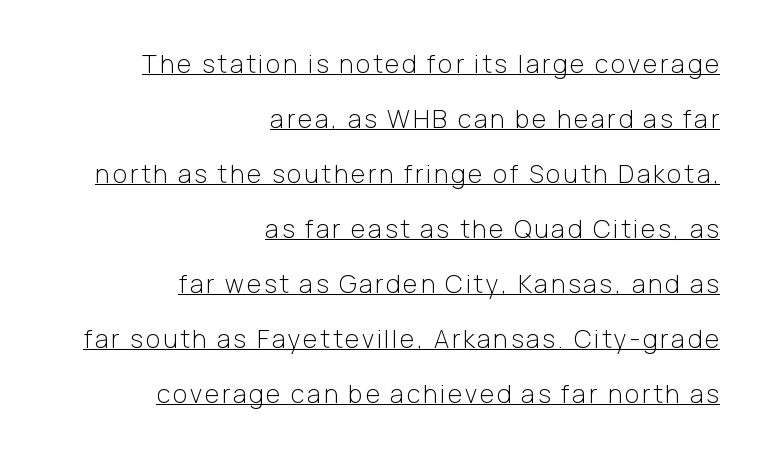
Q: Is the text bold? A: No.
Q: Is the text italic (slanted)? A: No, it is upright.
Q: Is the text underlined? A: Yes.
Q: How is the paragraph aligned? A: Right-aligned.
Q: Is the spacing between lines tight, normal or loose? A: Loose.
